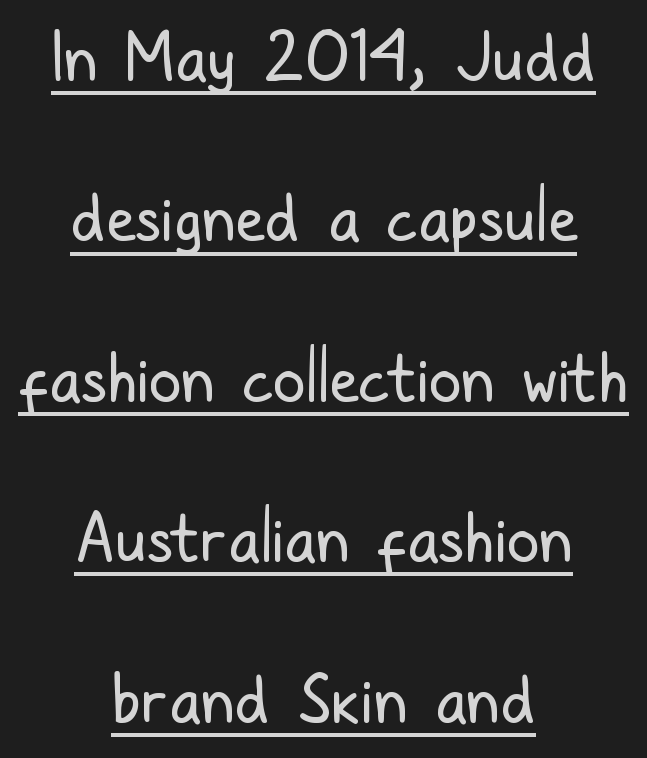
Q: Is the text bold? A: No.
Q: Is the text italic (slanted)? A: No, it is upright.
Q: Is the typeface a serif or a sans-serif typeface? A: Sans-serif.
Q: Is the text underlined? A: Yes.
Q: How is the paragraph aligned? A: Centered.
Q: Is the spacing between letters normal or unusually wide? A: Normal.
Q: Is the spacing between lines tight, normal or loose? A: Loose.
Q: Width (condensed, normal, or wide)? A: Condensed.
Q: Stroke contrast? A: Low.
Q: x-height? A: Medium.
Q: Monospaced? A: No.
